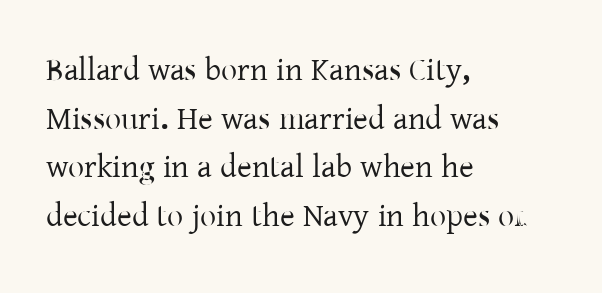
Vertically, the passage feels balanced, rows spaced as you'd expect. The passage shown is typed in a proportional face where columns would drift. It's the straight-up-and-down kind of type. Does extra space separate the letters? No, they use regular spacing. Underline: absent. What kind of face is this? One with serifs.
